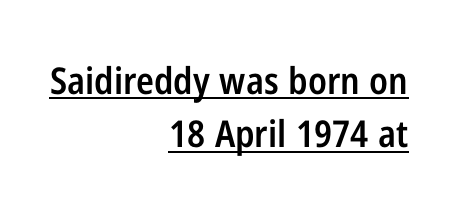
Q: Is the text bold? A: Semi-bold.
Q: Is the text italic (slanted)? A: No, it is upright.
Q: Is the typeface a serif or a sans-serif typeface? A: Sans-serif.
Q: Is the text underlined? A: Yes.
Q: How is the paragraph aligned? A: Right-aligned.
Q: Is the spacing between letters normal or unusually wide? A: Normal.
Q: Is the spacing between lines tight, normal or loose? A: Normal.
Q: Width (condensed, normal, or wide)? A: Condensed.
Q: Stroke contrast? A: Low.
Q: x-height? A: Medium.
Q: Monospaced? A: No.
